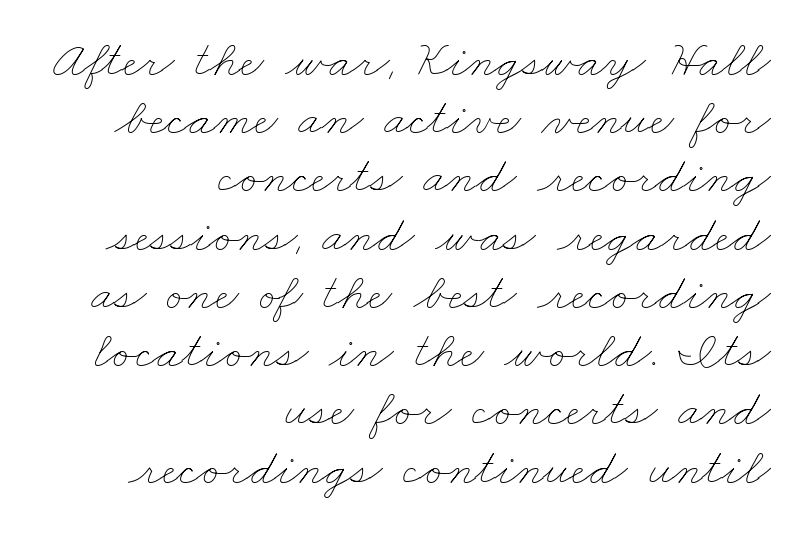
Q: Is the text bold? A: No.
Q: Is the text underlined? A: No.
Q: How is the paragraph aligned? A: Right-aligned.
Q: Is the spacing between letters normal or unusually wide? A: Normal.
Q: Is the spacing between lines tight, normal or loose? A: Tight.
Q: Width (condensed, normal, or wide)? A: Wide.
Q: Stroke contrast? A: Low.
Q: x-height? A: Small.
Q: Monospaced? A: No.
